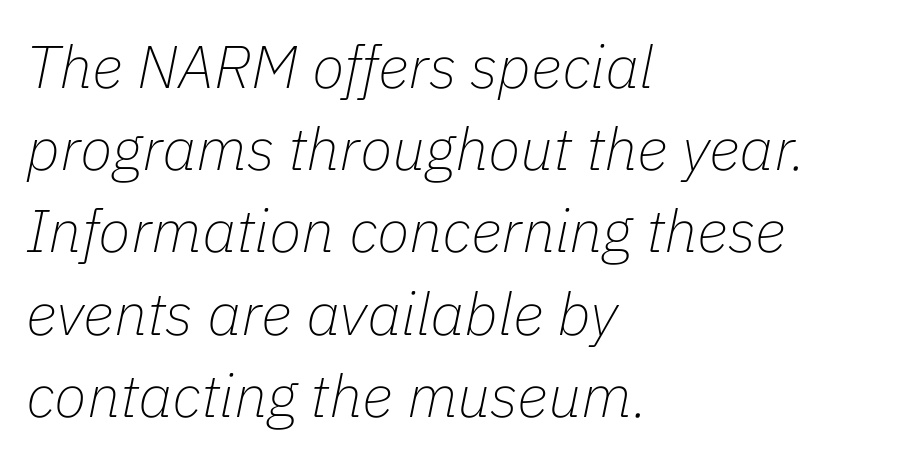
Q: Is the text bold? A: No.
Q: Is the text italic (slanted)? A: Yes, it leans right by about 11 degrees.
Q: Is the text underlined? A: No.
Q: How is the paragraph aligned? A: Left-aligned.
Q: Is the spacing between letters normal or unusually wide? A: Normal.
Q: Is the spacing between lines tight, normal or loose? A: Normal.
Q: Width (condensed, normal, or wide)? A: Normal.
Q: Stroke contrast? A: Low.
Q: x-height? A: Medium.
Q: Monospaced? A: No.
